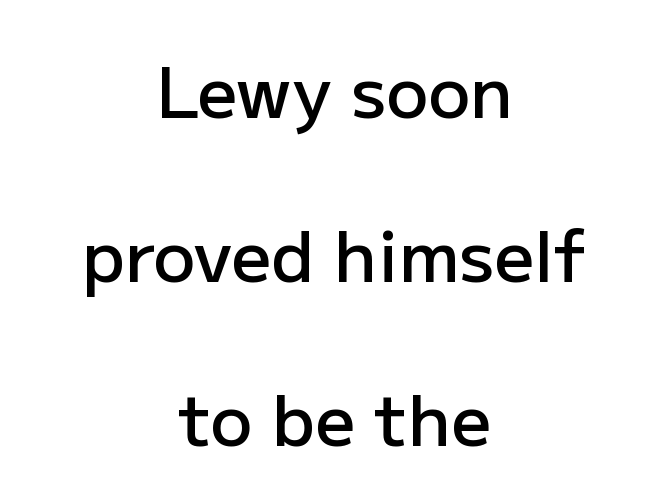
The image shows 70 px semibold sans-serif type, upright; set centered, loose line spacing (2.34x), normal letter spacing, not underlined; low stroke contrast and a medium x-height.
